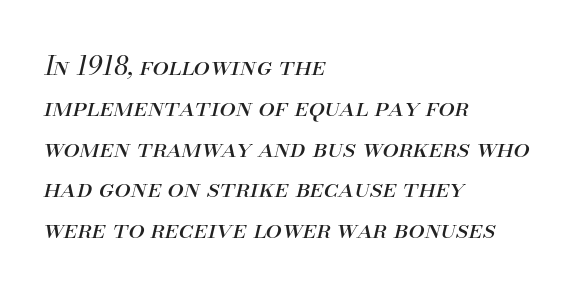
The image shows 26 px text type, italic (leaning right); set left-aligned, normal line spacing (1.57x), normal letter spacing, not underlined.
